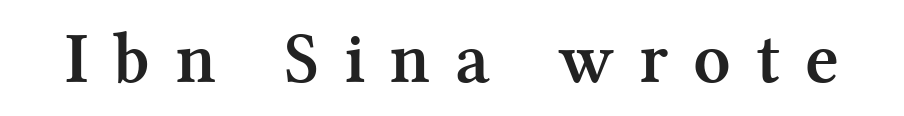
{"serif": "yes", "italic": "no", "bold": "yes", "weight": "semibold", "width": "normal", "stroke_contrast": "medium", "x_height": "medium", "monospaced": "no", "underline": "no", "letter_spacing": "wide", "letter_spacing_em": 0.34, "glyph_px": 73}
